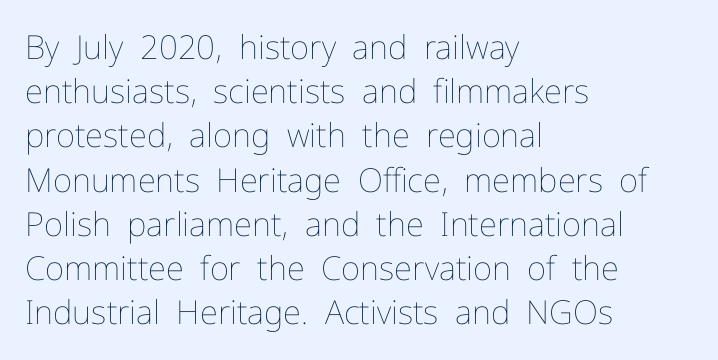
The image shows 33 px thin type, upright; set left-aligned, normal line spacing (1.34x), normal letter spacing, not underlined; low stroke contrast and a medium x-height.
